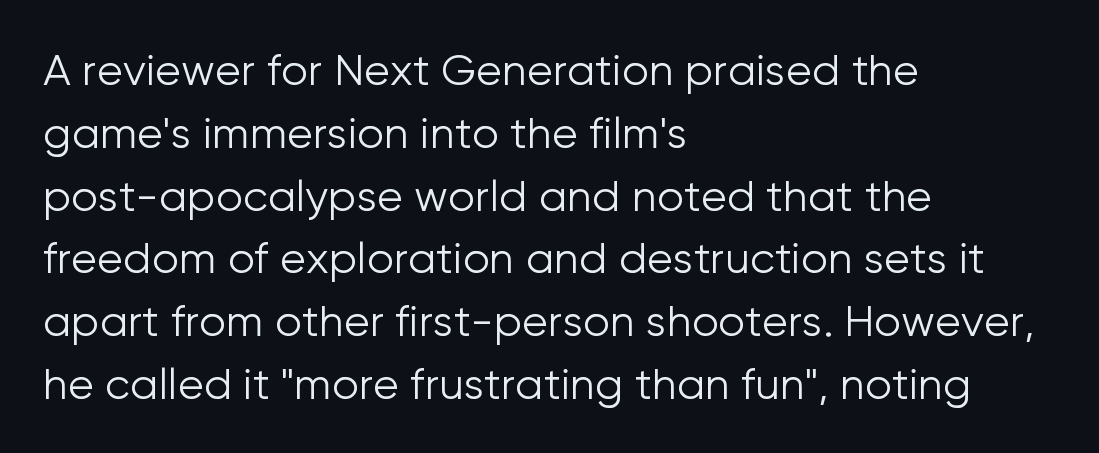
Q: Is the text bold? A: No.
Q: Is the text italic (slanted)? A: No, it is upright.
Q: Is the typeface a serif or a sans-serif typeface? A: Sans-serif.
Q: Is the text underlined? A: No.
Q: How is the paragraph aligned? A: Left-aligned.
Q: Is the spacing between letters normal or unusually wide? A: Normal.
Q: Is the spacing between lines tight, normal or loose? A: Normal.
Q: Width (condensed, normal, or wide)? A: Normal.
Q: Stroke contrast? A: Low.
Q: x-height? A: Medium.
Q: Monospaced? A: No.
